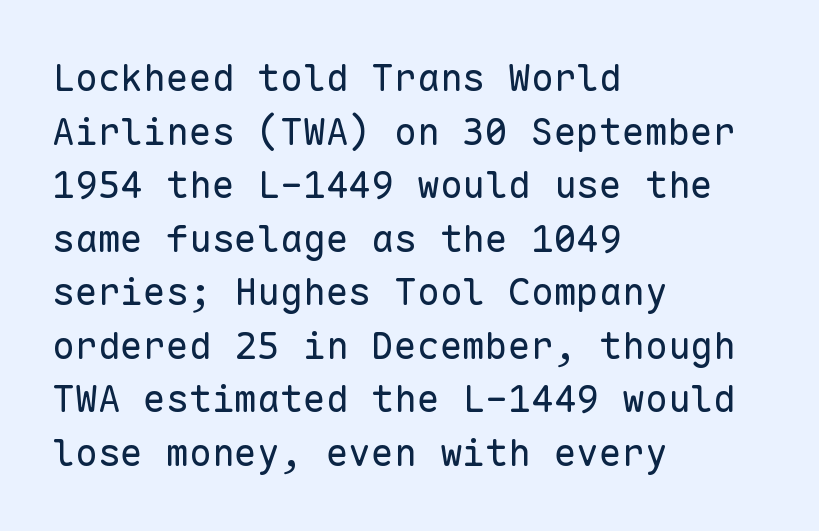
The image shows 38 px regular-weight sans-serif type, upright, monospaced; set left-aligned, normal line spacing (1.41x), normal letter spacing, not underlined; low stroke contrast and a medium x-height.
